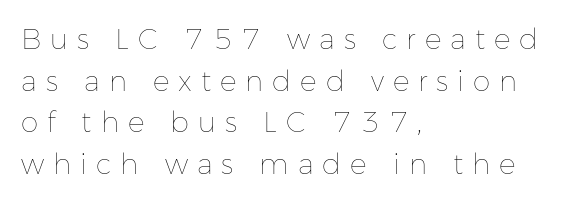
Q: Is the text bold? A: No.
Q: Is the text italic (slanted)? A: No, it is upright.
Q: Is the text underlined? A: No.
Q: How is the paragraph aligned? A: Left-aligned.
Q: Is the spacing between letters normal or unusually wide? A: Unusually wide.
Q: Is the spacing between lines tight, normal or loose? A: Normal.
Q: Width (condensed, normal, or wide)? A: Normal.
Q: Stroke contrast? A: Low.
Q: x-height? A: Medium.
Q: Monospaced? A: No.
